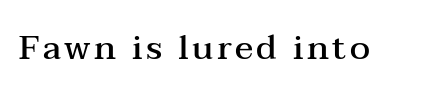
Q: Is the text bold? A: Semi-bold.
Q: Is the text italic (slanted)? A: No, it is upright.
Q: Is the typeface a serif or a sans-serif typeface? A: Serif.
Q: Is the text underlined? A: No.
Q: Width (condensed, normal, or wide)? A: Wide.
Q: Stroke contrast? A: Medium.
Q: x-height? A: Medium.
Q: Monospaced? A: No.
